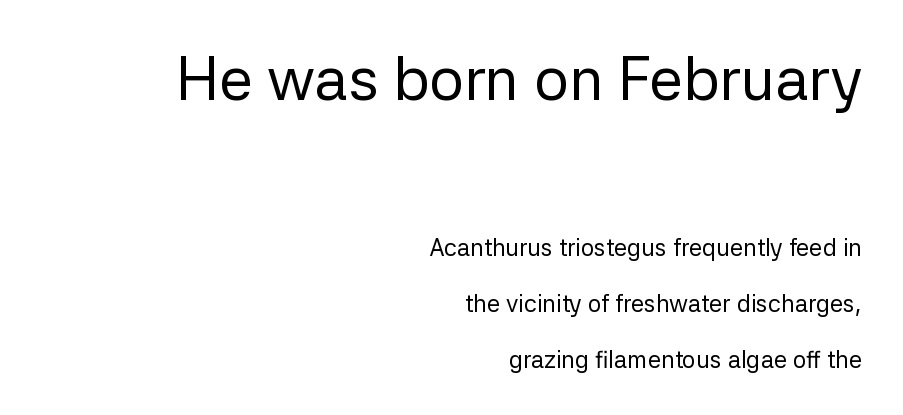
Q: Is the text bold? A: No.
Q: Is the text italic (slanted)? A: No, it is upright.
Q: Is the typeface a serif or a sans-serif typeface? A: Sans-serif.
Q: Is the text underlined? A: No.
Q: How is the paragraph aligned? A: Right-aligned.
Q: Is the spacing between letters normal or unusually wide? A: Normal.
Q: Is the spacing between lines tight, normal or loose? A: Loose.
Q: Which block of text is set in a larger size, the first (top) or the second (bottom)? A: The first (top) one.
Q: Width (condensed, normal, or wide)? A: Normal.
Q: Stroke contrast? A: Low.
Q: x-height? A: Medium.
Q: Monospaced? A: No.
